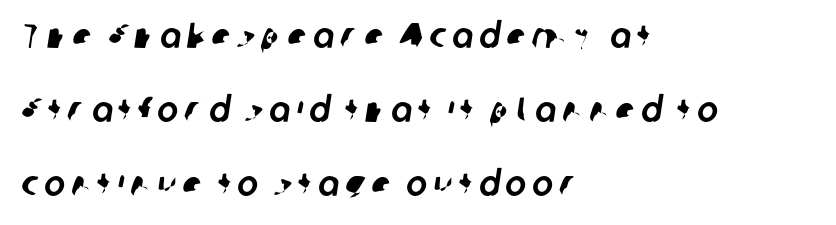
Looks like regular typesetting: each glyph gets only the width it needs. Descenders hang freely into open space. Loosely led — the rows are spread out. A sans-serif font was chosen for this passage. If you drew a ruler down the left edge, every line would touch it.
